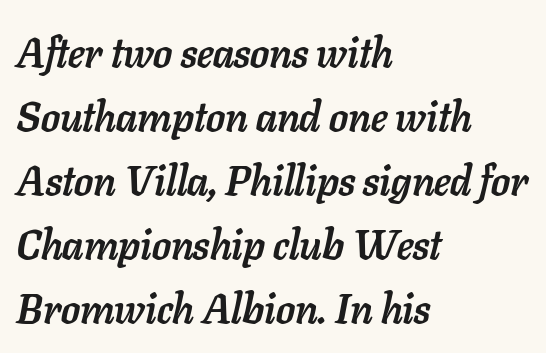
{"italic": "yes", "lean": "right", "slant_degrees": 11, "bold": "yes", "weight": "semibold", "width": "normal", "stroke_contrast": "low", "x_height": "medium", "monospaced": "no", "underline": "no", "align": "left", "line_spacing": "normal", "line_spacing_ratio": 1.56, "letter_spacing": "normal", "letter_spacing_em": 0.0, "glyph_px": 41}
